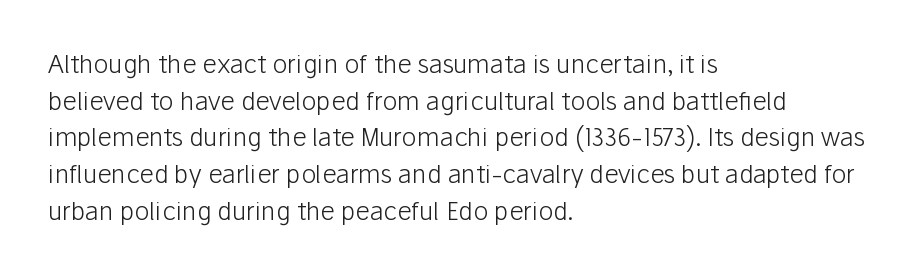
Weight: in the light-to-regular range. In CSS terms this would be text-align: left. The letters stand straight up with perfectly vertical stems. Each new line begins a customary step beneath the previous one. Characters follow at the spacing the type designer built in.
